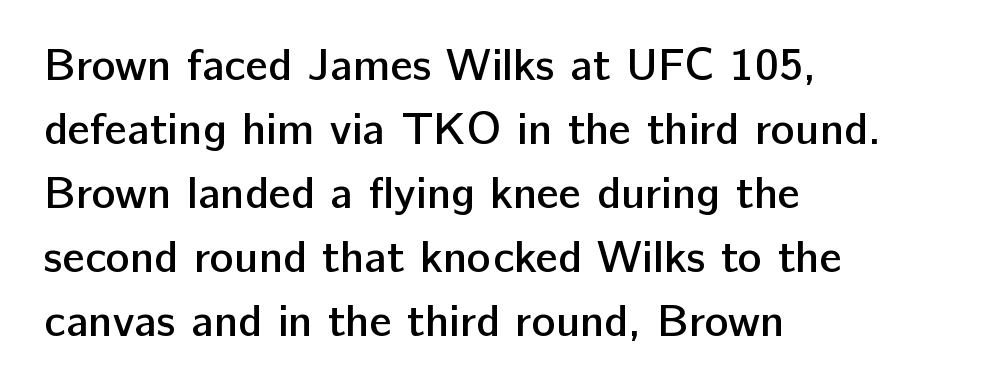
{"serif": "no", "italic": "no", "bold": "semi", "weight": "semibold", "width": "normal", "stroke_contrast": "low", "x_height": "medium", "monospaced": "no", "underline": "no", "align": "left", "line_spacing": "normal", "line_spacing_ratio": 1.42, "letter_spacing": "normal", "letter_spacing_em": 0.0, "glyph_px": 45}
